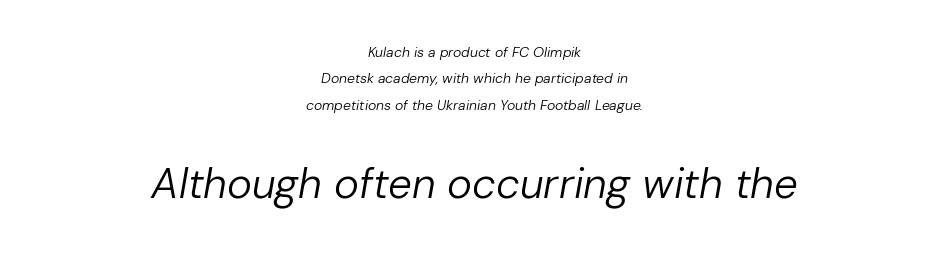
{"italic": "yes", "lean": "right", "slant_degrees": 10, "bold": "no", "weight": "regular", "width": "normal", "stroke_contrast": "low", "x_height": "medium", "monospaced": "no", "underline": "no", "align": "center", "line_spacing_ratio": 1.89, "letter_spacing": "normal", "letter_spacing_em": 0.0, "larger_block": "second", "size_ratio": 3.0, "glyph_px": 42}
